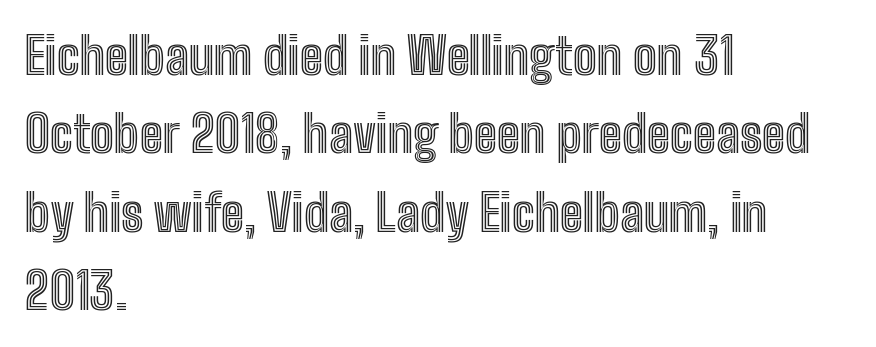
Q: Is the text italic (slanted)? A: No, it is upright.
Q: Is the text underlined? A: No.
Q: How is the paragraph aligned? A: Left-aligned.
Q: Is the spacing between letters normal or unusually wide? A: Normal.
Q: Is the spacing between lines tight, normal or loose? A: Normal.
Q: Width (condensed, normal, or wide)? A: Condensed.
Q: x-height? A: Medium.
Q: Monospaced? A: No.
